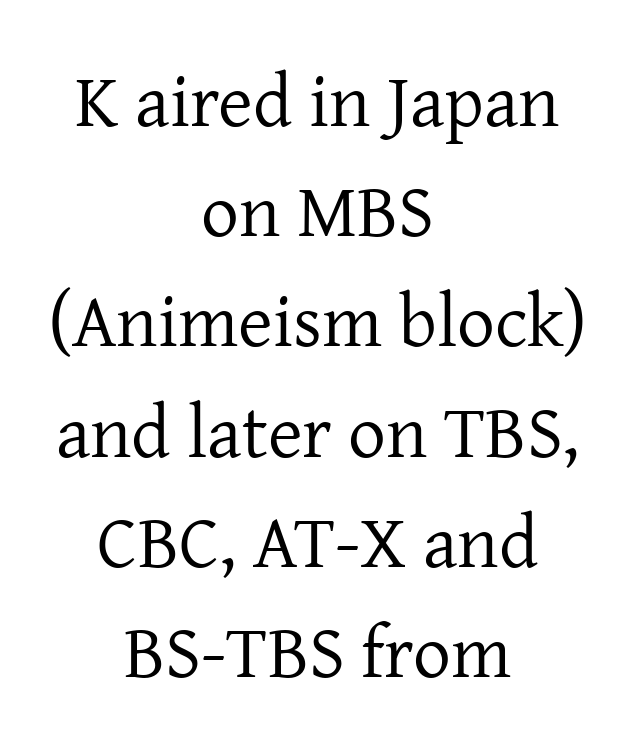
Proportional: the letters do not fall into vertical columns. What stands out about the letter spacing? Nothing — it is the standard amount. The strokes carry an ordinary text weight at most. Successive baselines arrive at the customary interval. Does the copy run flush right? No — it is centered line by line.
